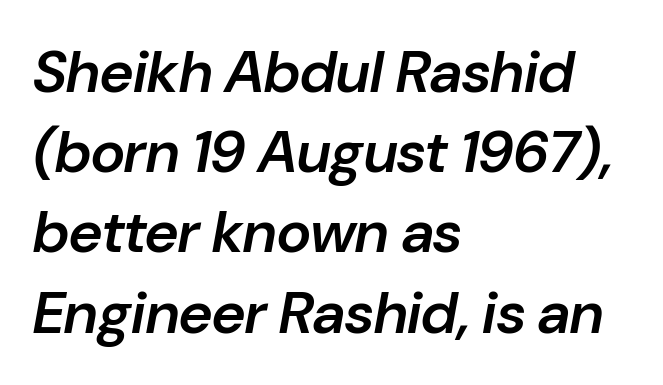
If you drew a line through each stem, it would be angled. Short note: letters normally spaced. The text block is weighted toward the left margin, trailing off unevenly rightward. A typesetter would call this proportional, since set widths differ per character.
